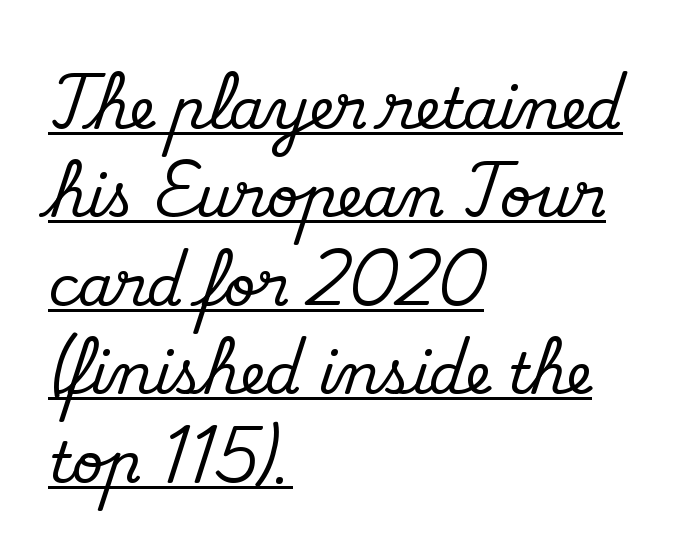
{"serif": "yes", "width": "normal", "stroke_contrast": "medium", "x_height": "small", "monospaced": "no", "underline": "yes", "align": "left", "line_spacing": "normal", "line_spacing_ratio": 1.58, "letter_spacing": "normal", "letter_spacing_em": 0.0, "glyph_px": 56}
